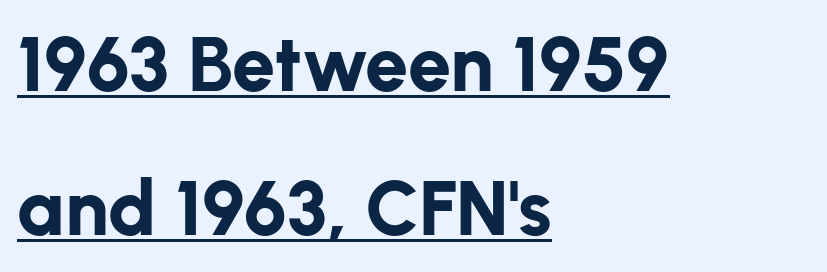
I'd call this a sans setting — the letters go barefoot. These lines are set flush left with a ragged right edge. Ascenders rise straight up at ninety degrees. The letters sit at their default tracking, neither squeezed nor spread. I'd describe the lettering as bold — thick and assertive. Quick note: underline on.
